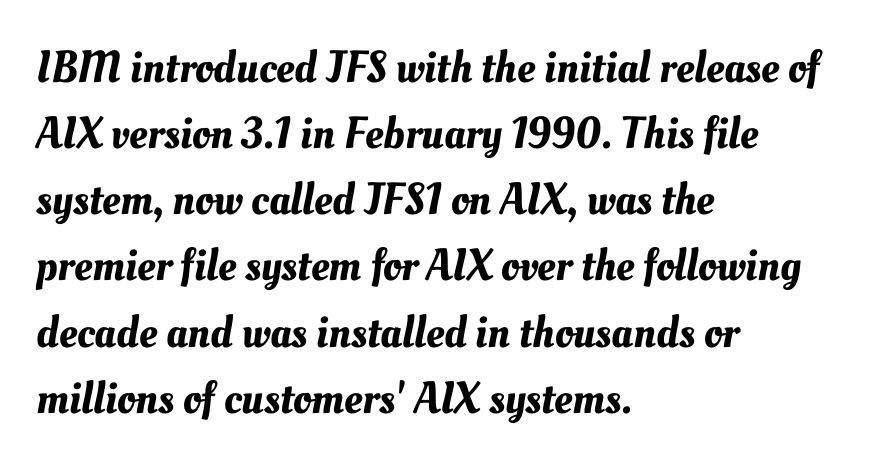
Q: Is the text underlined? A: No.
Q: How is the paragraph aligned? A: Left-aligned.
Q: Is the spacing between letters normal or unusually wide? A: Normal.
Q: Is the spacing between lines tight, normal or loose? A: Normal.
Q: Width (condensed, normal, or wide)? A: Normal.
Q: Stroke contrast? A: Medium.
Q: x-height? A: Small.
Q: Monospaced? A: No.
